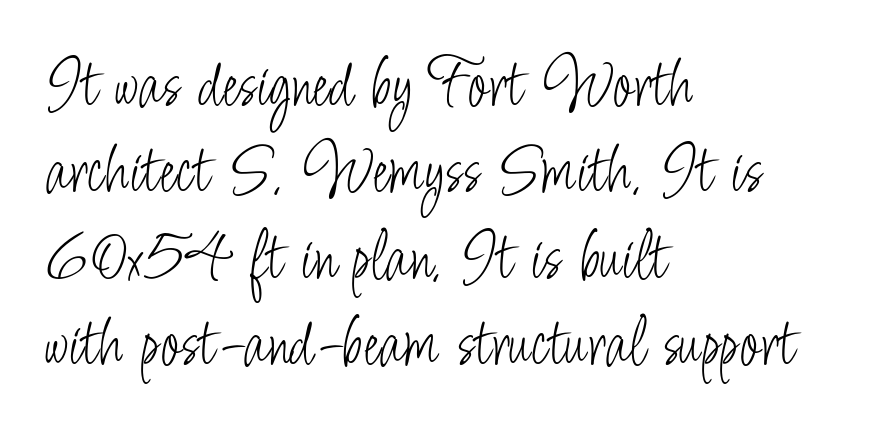
Typeset ragged right — the left edge is the straight one. Think standard paragraph weight, or any step lighter than that. Look at the tracking — it's just the regular setting, nothing added. Rule under the text: the space is simply empty.
